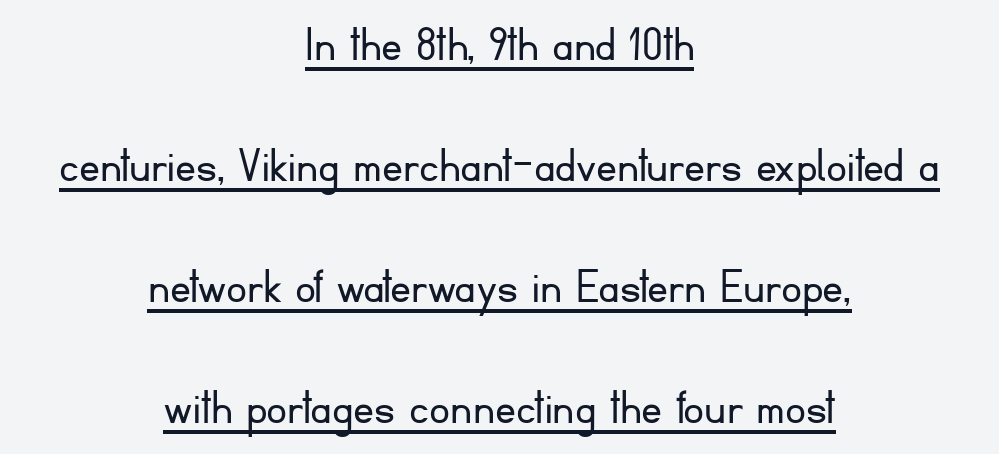
The image shows 52 px light sans-serif type, upright; set centered, loose line spacing (2.33x), normal letter spacing, underlined; low stroke contrast and a small x-height.
